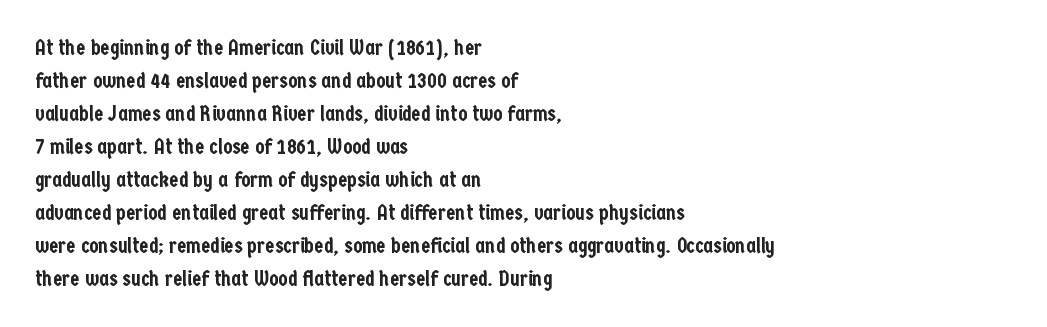
{"italic": "no", "underline": "no", "align": "left", "line_spacing": "normal", "line_spacing_ratio": 1.57, "letter_spacing": "normal", "letter_spacing_em": 0.0, "glyph_px": 21}
